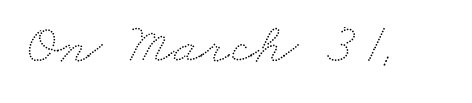
Q: Is the text underlined? A: No.
Q: Is the spacing between letters normal or unusually wide? A: Normal.
Q: Width (condensed, normal, or wide)? A: Wide.
Q: Stroke contrast? A: Low.
Q: x-height? A: Small.
Q: Monospaced? A: No.
